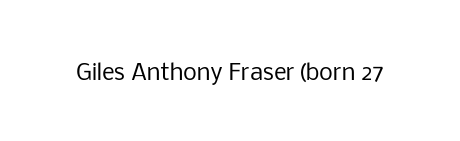
The image shows 22 px text type, upright; set normal letter spacing, not underlined.
